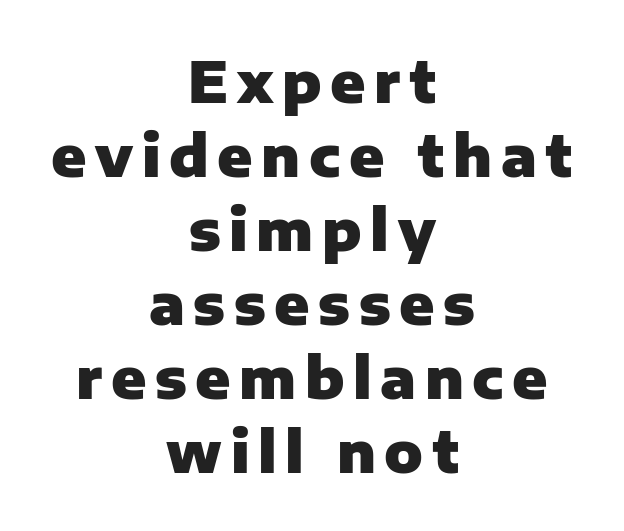
The image shows 57 px heavy sans-serif type, upright; set centered, normal line spacing (1.3x), not underlined; low stroke contrast and a medium x-height.
